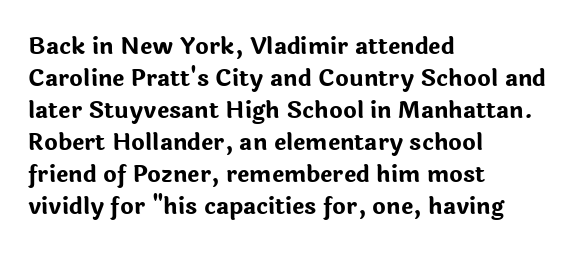
{"italic": "no", "bold": "yes", "underline": "no", "align": "left", "line_spacing": "normal", "line_spacing_ratio": 1.39, "letter_spacing": "normal", "letter_spacing_em": 0.0, "glyph_px": 23}
